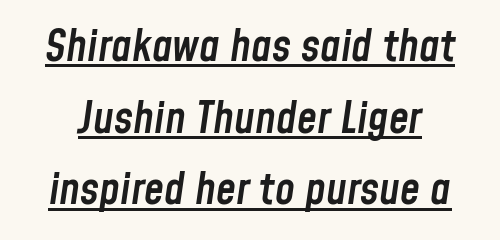
Q: Is the text bold? A: Semi-bold.
Q: Is the text italic (slanted)? A: Yes, it leans right by about 8 degrees.
Q: Is the text underlined? A: Yes.
Q: Is the spacing between letters normal or unusually wide? A: Normal.
Q: Is the spacing between lines tight, normal or loose? A: Normal.
Q: Width (condensed, normal, or wide)? A: Condensed.
Q: Stroke contrast? A: Low.
Q: x-height? A: Medium.
Q: Monospaced? A: No.
